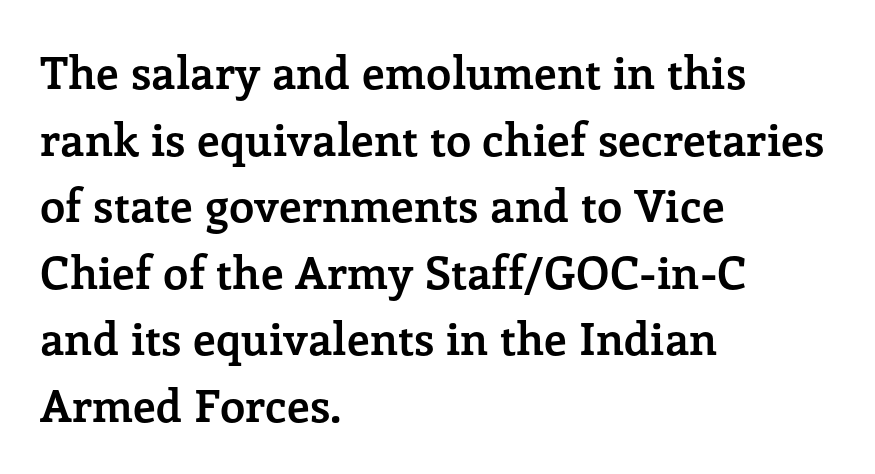
Q: Is the text bold? A: Yes.
Q: Is the text italic (slanted)? A: No, it is upright.
Q: Is the typeface a serif or a sans-serif typeface? A: Serif.
Q: Is the text underlined? A: No.
Q: How is the paragraph aligned? A: Left-aligned.
Q: Is the spacing between letters normal or unusually wide? A: Normal.
Q: Is the spacing between lines tight, normal or loose? A: Normal.
Q: Width (condensed, normal, or wide)? A: Normal.
Q: Stroke contrast? A: Low.
Q: x-height? A: Medium.
Q: Monospaced? A: No.
